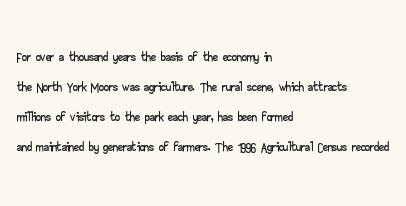
The image shows 20 px text type, upright; set left-aligned, normal line spacing (1.5x), normal letter spacing, not underlined.
